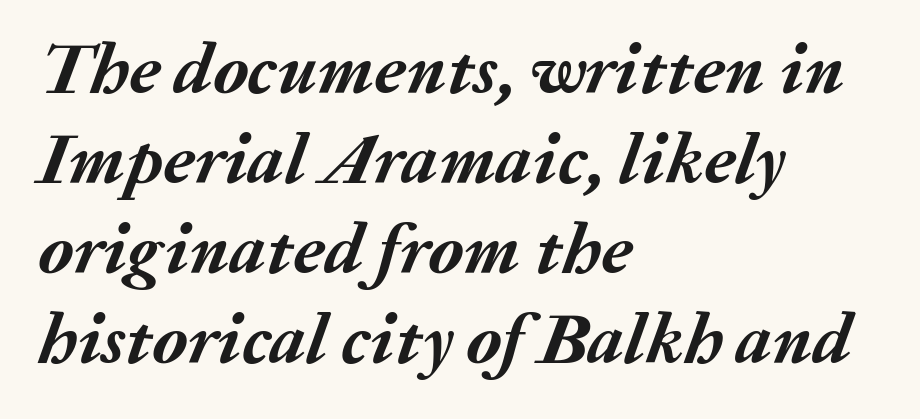
{"italic": "yes", "lean": "right", "slant_degrees": 20, "bold": "yes", "weight": "semibold", "width": "normal", "stroke_contrast": "medium", "x_height": "medium", "monospaced": "no", "underline": "no", "align": "left", "line_spacing": "normal", "line_spacing_ratio": 1.25, "letter_spacing": "normal", "letter_spacing_em": 0.0, "glyph_px": 72}
